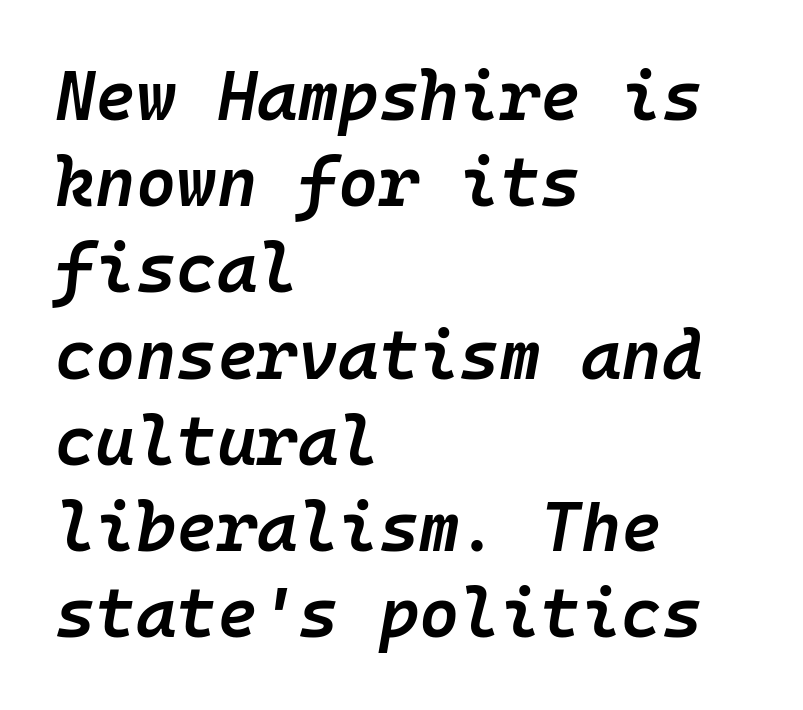
Nobody drew a line under any word here. What weight is shown? A semibold, between regular and bold. This sample keeps an unexceptional amount of space between lines. When letters slant like this, we call the style italic. Visually the block forms a straight wall on the left and a jagged coastline on the right. Glyph-to-glyph distance matches everyday printed text.
